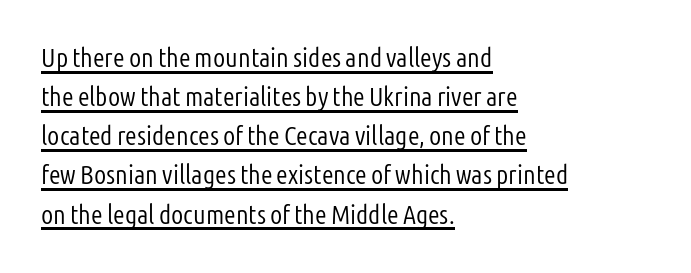
{"italic": "no", "bold": "no", "underline": "yes", "align": "left", "line_spacing": "normal", "line_spacing_ratio": 1.45, "letter_spacing": "normal", "letter_spacing_em": 0.0, "glyph_px": 27}
